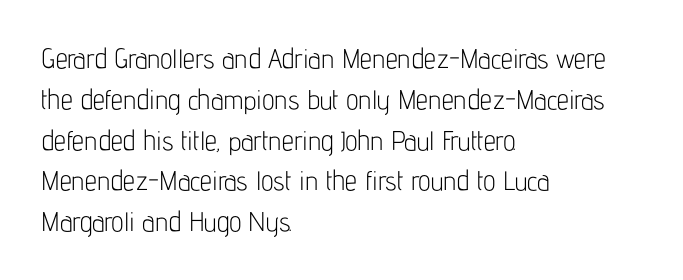
The image shows 27 px text type, upright; set left-aligned, normal line spacing (1.51x), normal letter spacing, not underlined.
